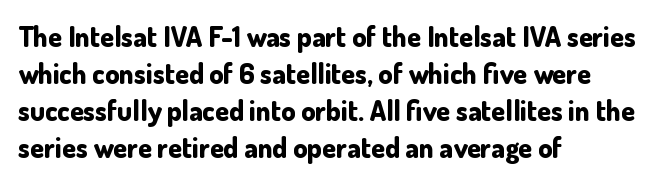
{"serif": "no", "italic": "no", "bold": "yes", "weight": "bold", "width": "normal", "stroke_contrast": "low", "x_height": "small", "monospaced": "no", "underline": "no", "align": "left", "line_spacing": "normal", "line_spacing_ratio": 1.32, "letter_spacing": "normal", "letter_spacing_em": 0.0, "glyph_px": 28}
